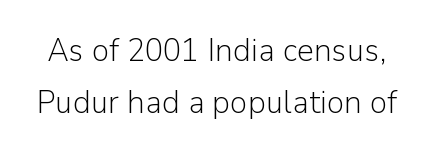
Reading down the column, the eye jumps a familiar distance to each next line. The face looks like a standard text weight, possibly lighter. The characters display no serif detailing; their extremities are plain. Each letter keeps its own natural width here, so spacing adapts to shape. The space directly below the letters is spotless. The specimen reads as upright at a glance.
